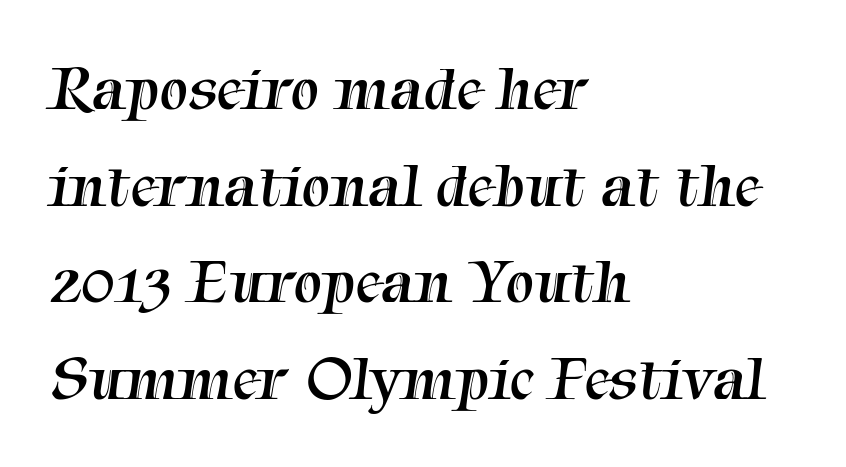
{"serif": "yes", "bold": "no", "weight": "regular", "width": "normal", "stroke_contrast": "medium", "x_height": "medium", "monospaced": "no", "underline": "no", "align": "left", "line_spacing": "normal", "line_spacing_ratio": 1.51, "letter_spacing": "normal", "letter_spacing_em": 0.0, "glyph_px": 64}
